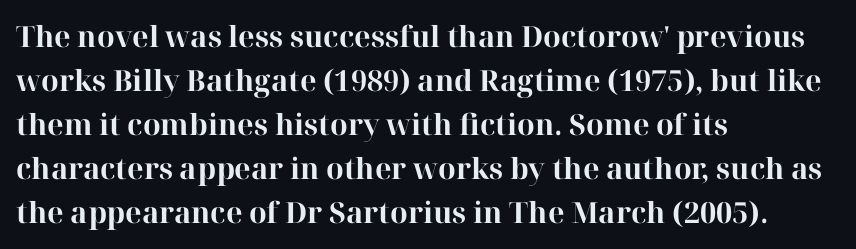
The image shows 29 px bold serif type, upright; set left-aligned, normal line spacing (1.52x), normal letter spacing, not underlined; high stroke contrast and a medium x-height.
